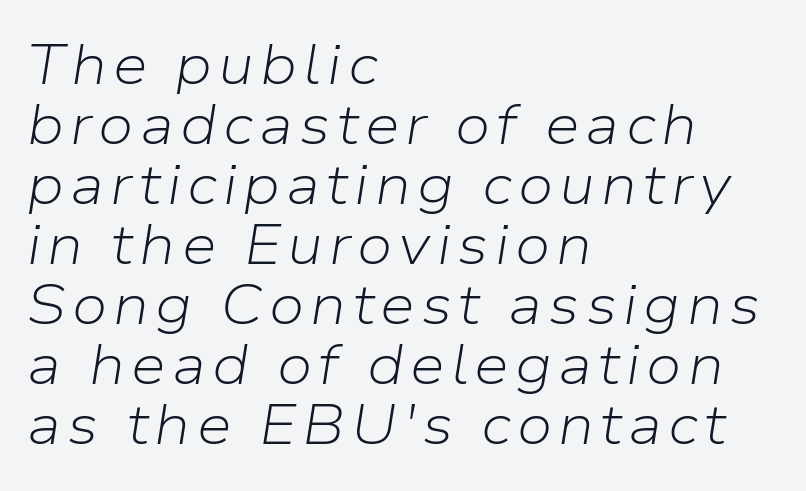
The image shows 56 px light type, italic (leaning right); set left-aligned, tight line spacing (1.07x), not underlined; low stroke contrast and a medium x-height.
